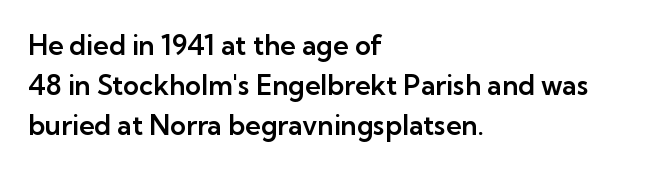
Q: Is the text italic (slanted)? A: No, it is upright.
Q: Is the text underlined? A: No.
Q: How is the paragraph aligned? A: Left-aligned.
Q: Is the spacing between letters normal or unusually wide? A: Normal.
Q: Is the spacing between lines tight, normal or loose? A: Normal.
